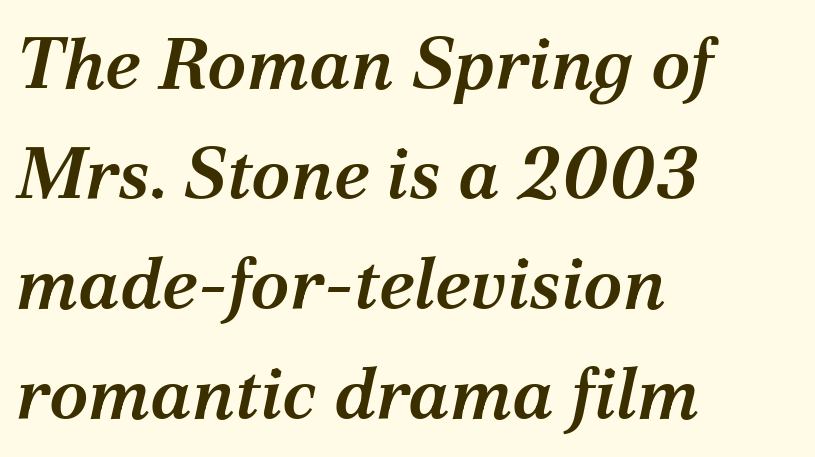
{"serif": "yes", "italic": "yes", "lean": "right", "slant_degrees": 12, "bold": "semi", "weight": "semibold", "width": "normal", "stroke_contrast": "medium", "x_height": "medium", "monospaced": "no", "underline": "no", "align": "left", "line_spacing": "normal", "line_spacing_ratio": 1.53, "letter_spacing": "normal", "letter_spacing_em": 0.0, "glyph_px": 72}
